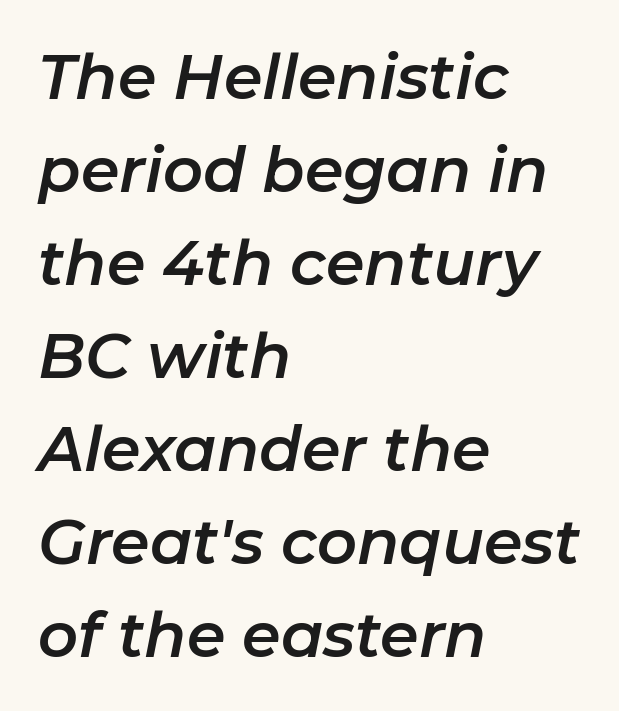
{"italic": "yes", "lean": "right", "slant_degrees": 11, "width": "normal", "stroke_contrast": "low", "x_height": "medium", "monospaced": "no", "underline": "no", "align": "left", "line_spacing": "normal", "line_spacing_ratio": 1.5, "letter_spacing": "normal", "letter_spacing_em": 0.0, "glyph_px": 62}
